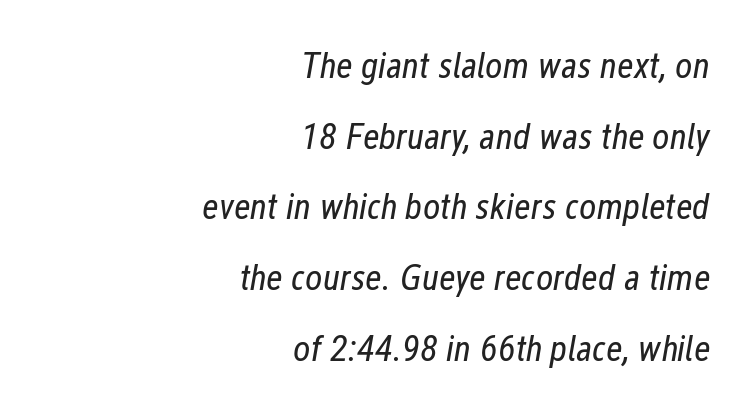
{"italic": "yes", "lean": "right", "slant_degrees": 12, "bold": "no", "weight": "regular", "width": "condensed", "stroke_contrast": "low", "x_height": "medium", "monospaced": "no", "underline": "no", "align": "right", "line_spacing": "loose", "line_spacing_ratio": 1.91, "letter_spacing": "normal", "letter_spacing_em": 0.0, "glyph_px": 37}
